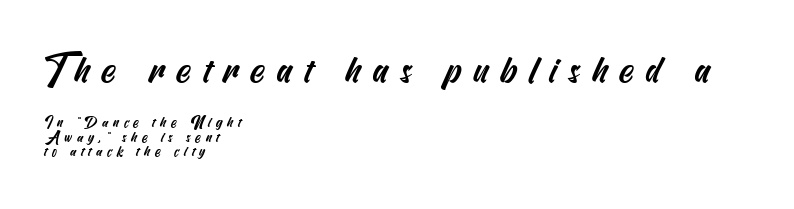
Q: Is the typeface a serif or a sans-serif typeface? A: Sans-serif.
Q: Is the text underlined? A: No.
Q: How is the paragraph aligned? A: Left-aligned.
Q: Is the spacing between letters normal or unusually wide? A: Unusually wide.
Q: Is the spacing between lines tight, normal or loose? A: Tight.
Q: Which block of text is set in a larger size, the first (top) or the second (bottom)? A: The first (top) one.
Q: Width (condensed, normal, or wide)? A: Condensed.
Q: Stroke contrast? A: Medium.
Q: x-height? A: Small.
